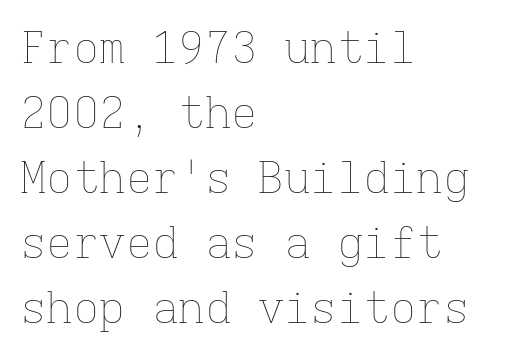
Characters remain perfectly vertical along every line. The font is comparable to plain body text, perhaps lighter. The face used here is monospaced, like something from a code editor. The rendering keeps characters at their native spacing.
